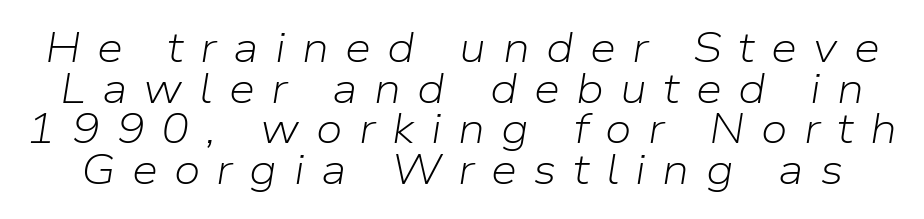
The image shows 42 px light type, italic (leaning right); set tight line spacing (0.97x), unusually wide letter spacing (+0.39 em), not underlined; low stroke contrast and a medium x-height.
